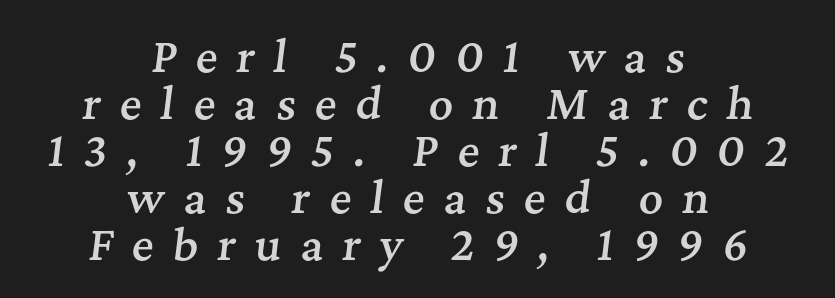
Q: Is the text bold? A: Semi-bold.
Q: Is the text italic (slanted)? A: Yes, it leans right by about 7 degrees.
Q: Is the typeface a serif or a sans-serif typeface? A: Serif.
Q: Is the text underlined? A: No.
Q: How is the paragraph aligned? A: Centered.
Q: Is the spacing between letters normal or unusually wide? A: Unusually wide.
Q: Is the spacing between lines tight, normal or loose? A: Tight.
Q: Width (condensed, normal, or wide)? A: Normal.
Q: Stroke contrast? A: Medium.
Q: x-height? A: Medium.
Q: Monospaced? A: No.
